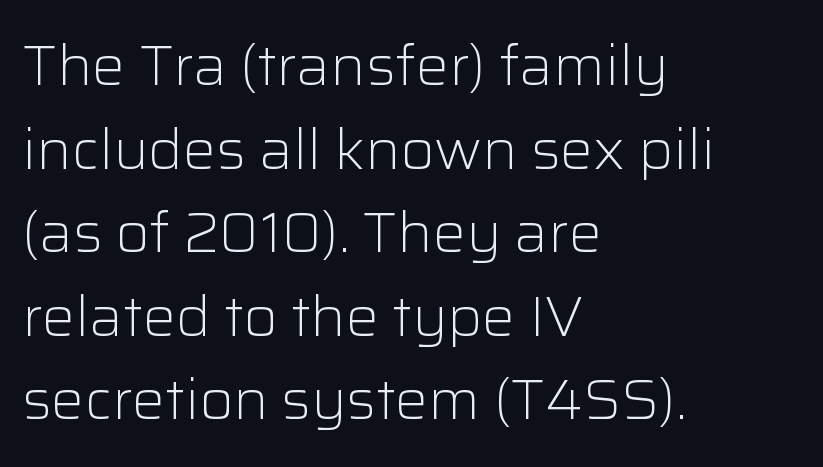
The image shows 55 px light sans-serif type, upright; set left-aligned, normal line spacing (1.52x), normal letter spacing, not underlined; low stroke contrast and a medium x-height.
